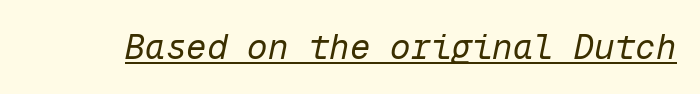
Q: Is the text bold? A: No.
Q: Is the text italic (slanted)? A: Yes, it leans right by about 12 degrees.
Q: Is the text underlined? A: Yes.
Q: Is the spacing between letters normal or unusually wide? A: Normal.
Q: Width (condensed, normal, or wide)? A: Normal.
Q: Stroke contrast? A: Low.
Q: x-height? A: Medium.
Q: Monospaced? A: Yes.
